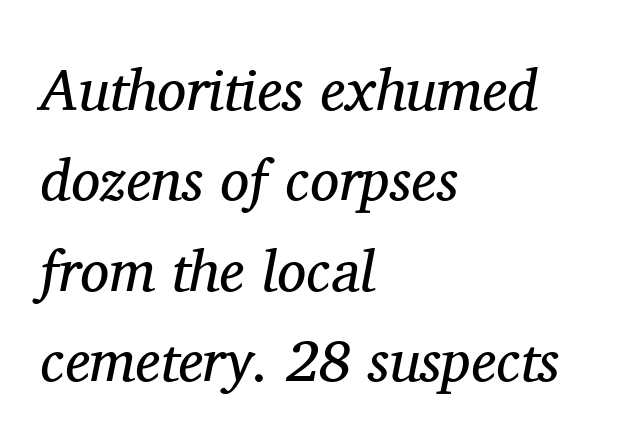
Q: Is the text bold? A: No.
Q: Is the text italic (slanted)? A: Yes, it leans right by about 11 degrees.
Q: Is the typeface a serif or a sans-serif typeface? A: Serif.
Q: Is the text underlined? A: No.
Q: How is the paragraph aligned? A: Left-aligned.
Q: Is the spacing between letters normal or unusually wide? A: Normal.
Q: Is the spacing between lines tight, normal or loose? A: Normal.
Q: Width (condensed, normal, or wide)? A: Normal.
Q: Stroke contrast? A: Medium.
Q: x-height? A: Medium.
Q: Monospaced? A: No.
